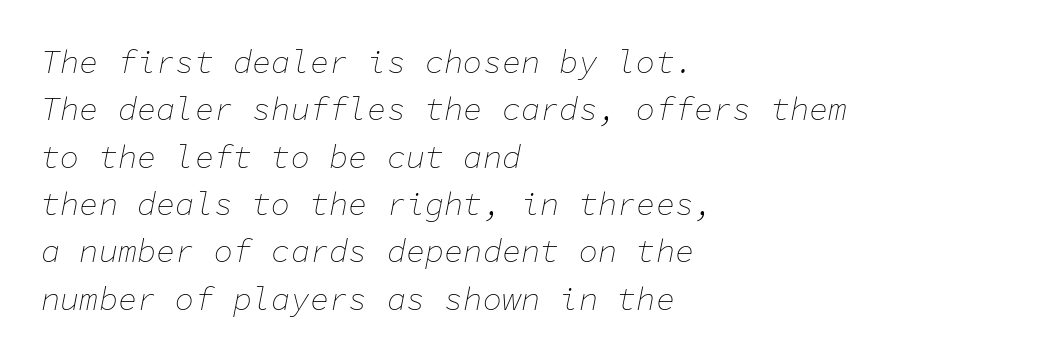
In terms of posture, this sample is oblique. The cut favours lightness, reaching ordinary text weight at its darkest. Leftover space on each line is placed entirely after the last word. A typesetter would call this leading conventional body-copy spacing. The strip under each line holds only bare page.
